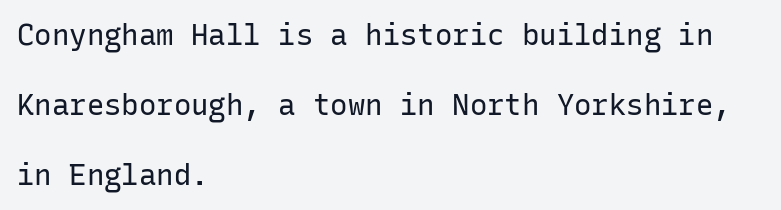
Q: Is the text bold? A: No.
Q: Is the text italic (slanted)? A: No, it is upright.
Q: Is the typeface a serif or a sans-serif typeface? A: Sans-serif.
Q: Is the text underlined? A: No.
Q: How is the paragraph aligned? A: Left-aligned.
Q: Is the spacing between letters normal or unusually wide? A: Normal.
Q: Is the spacing between lines tight, normal or loose? A: Loose.
Q: Width (condensed, normal, or wide)? A: Normal.
Q: Stroke contrast? A: Low.
Q: x-height? A: Medium.
Q: Monospaced? A: Yes.
